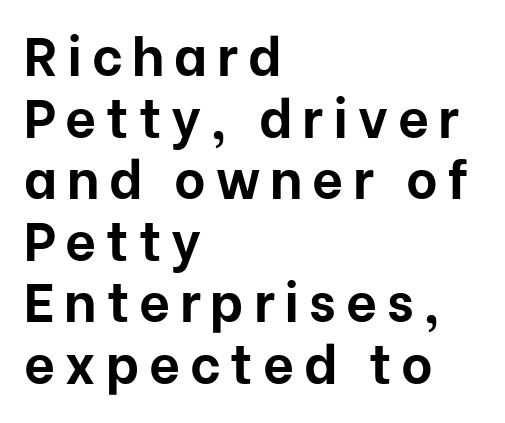
The image shows 54 px bold sans-serif type, upright; set left-aligned, tight line spacing (1.14x), not underlined; low stroke contrast and a medium x-height.
